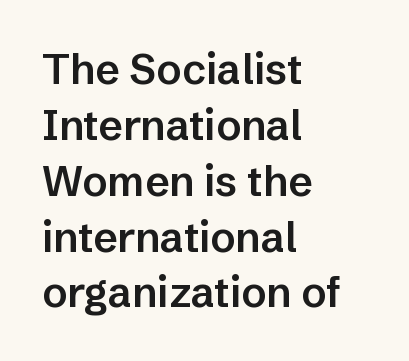
{"serif": "no", "italic": "no", "bold": "semi", "weight": "semibold", "width": "normal", "stroke_contrast": "low", "x_height": "medium", "monospaced": "no", "underline": "no", "align": "left", "line_spacing": "normal", "line_spacing_ratio": 1.33, "letter_spacing": "normal", "letter_spacing_em": 0.0, "glyph_px": 42}
